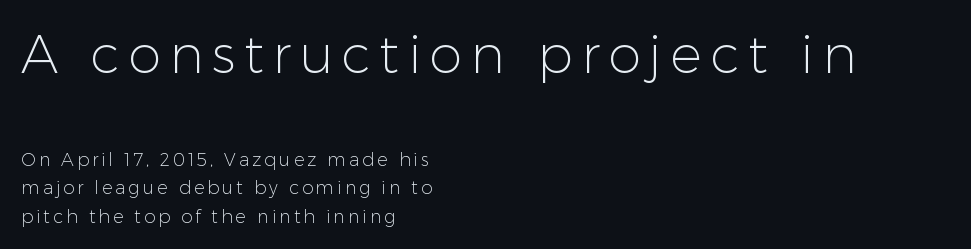
{"serif": "no", "italic": "no", "bold": "no", "weight": "light", "width": "normal", "stroke_contrast": "low", "x_height": "medium", "monospaced": "no", "underline": "no", "align": "left", "line_spacing": "normal", "line_spacing_ratio": 1.59, "larger_block": "first", "size_ratio": 2.94, "glyph_px": 53}
